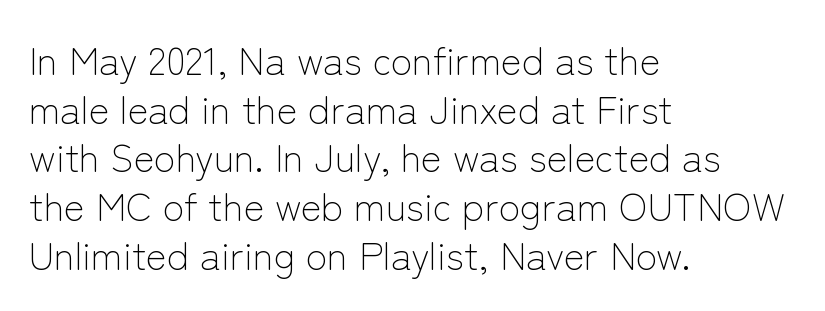
The type is set solid horizontally, with unmodified tracking. Designer's note — italics off, roman on. How would I describe the line gaps? Plain and ordinary. Any mark beneath the type? The region is blank. Do the characters align in a grid? No, the font is proportional.
